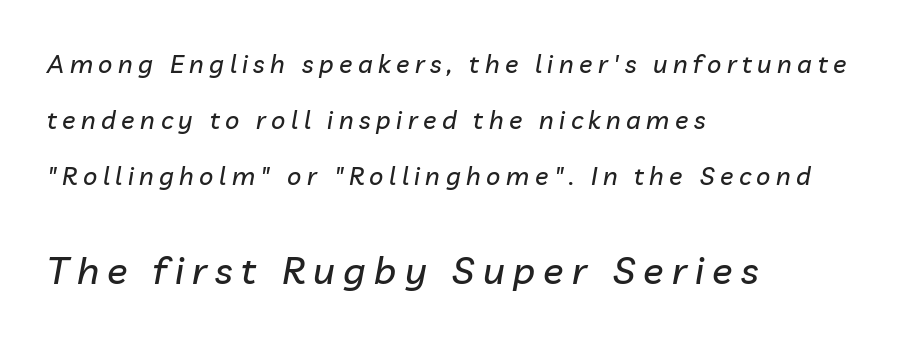
Characters follow at a spacing far wider than the type designer built in. The gap between lines stays unmarked. An italicized treatment has been applied to the whole sample. Casual observation: everything's shoved over to the left.
